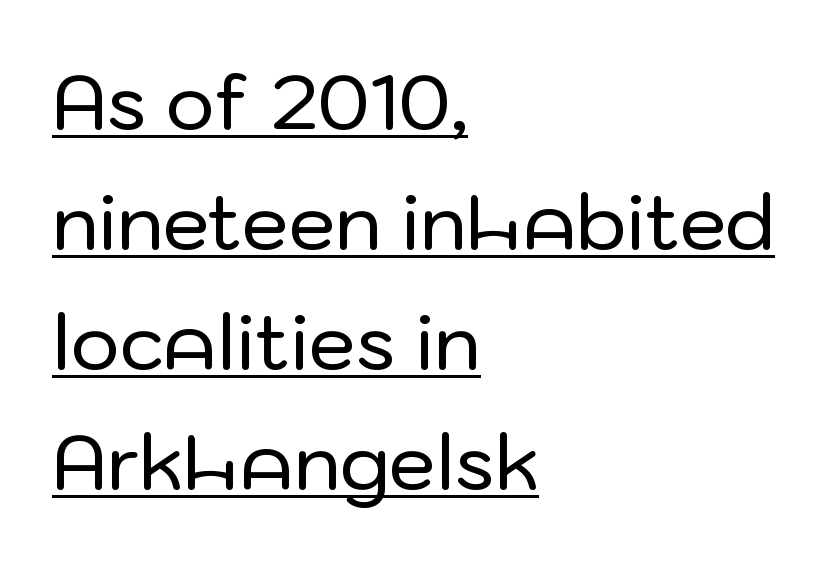
{"serif": "no", "italic": "no", "width": "normal", "stroke_contrast": "low", "x_height": "medium", "monospaced": "no", "underline": "yes", "align": "left", "line_spacing": "normal", "line_spacing_ratio": 1.6, "letter_spacing": "normal", "letter_spacing_em": 0.0, "glyph_px": 75}
